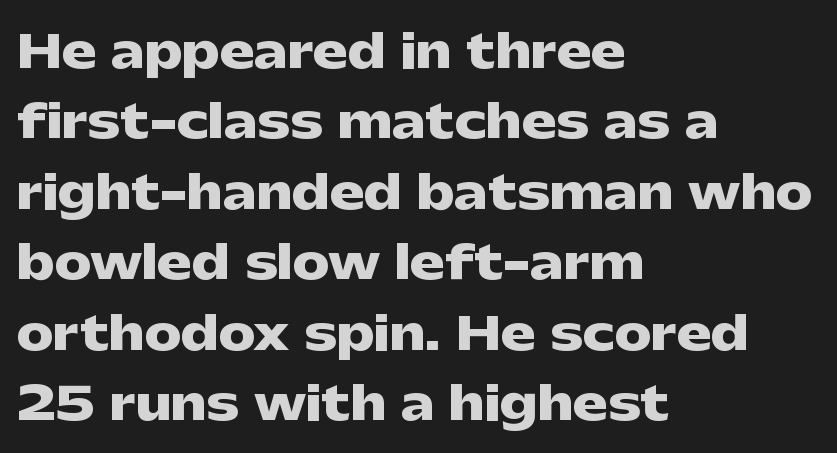
The image shows 46 px heavy, wide sans-serif type, upright; set left-aligned, normal line spacing (1.53x), normal letter spacing, not underlined; low stroke contrast and a medium x-height.
